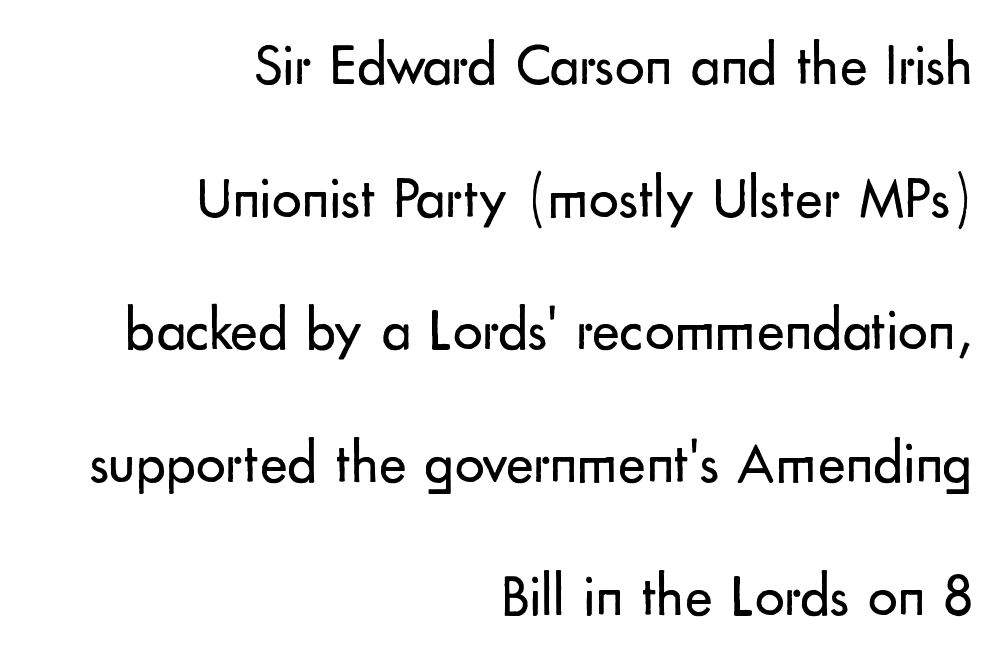
Q: Is the text bold? A: No.
Q: Is the text italic (slanted)? A: No, it is upright.
Q: Is the typeface a serif or a sans-serif typeface? A: Sans-serif.
Q: Is the text underlined? A: No.
Q: How is the paragraph aligned? A: Right-aligned.
Q: Is the spacing between letters normal or unusually wide? A: Normal.
Q: Is the spacing between lines tight, normal or loose? A: Loose.
Q: Width (condensed, normal, or wide)? A: Normal.
Q: Stroke contrast? A: Low.
Q: x-height? A: Small.
Q: Monospaced? A: No.
